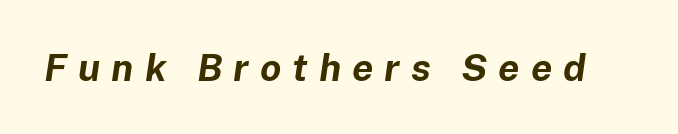
Q: Is the text bold? A: Yes.
Q: Is the text italic (slanted)? A: Yes, it leans right by about 8 degrees.
Q: Is the text underlined? A: No.
Q: Is the spacing between letters normal or unusually wide? A: Unusually wide.
Q: Width (condensed, normal, or wide)? A: Normal.
Q: Stroke contrast? A: Low.
Q: x-height? A: Medium.
Q: Monospaced? A: No.
